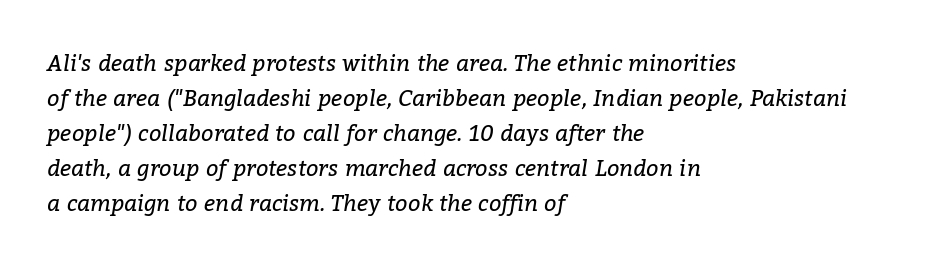
The letters sit at their default tracking, neither squeezed nor spread. Italic? Definitely — the glyphs are oblique. Lines of text with bare space underneath. The font sits on the lighter half of the weight spectrum, regular included. Left-aligned paragraph, ragged on the right.
